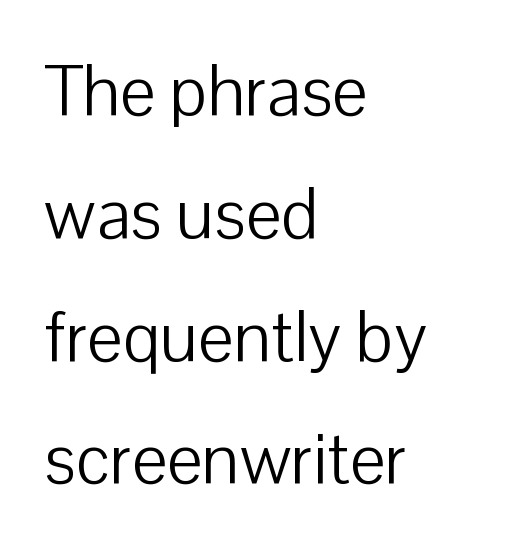
{"serif": "no", "italic": "no", "bold": "no", "weight": "light", "width": "normal", "stroke_contrast": "low", "x_height": "medium", "monospaced": "no", "underline": "no", "align": "left", "line_spacing_ratio": 1.73, "letter_spacing": "normal", "letter_spacing_em": 0.0, "glyph_px": 71}
